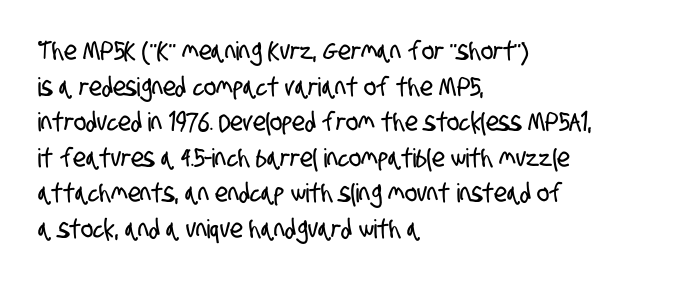
{"underline": "no", "align": "left", "line_spacing": "normal", "line_spacing_ratio": 1.37, "letter_spacing": "normal", "letter_spacing_em": 0.0, "glyph_px": 26}
